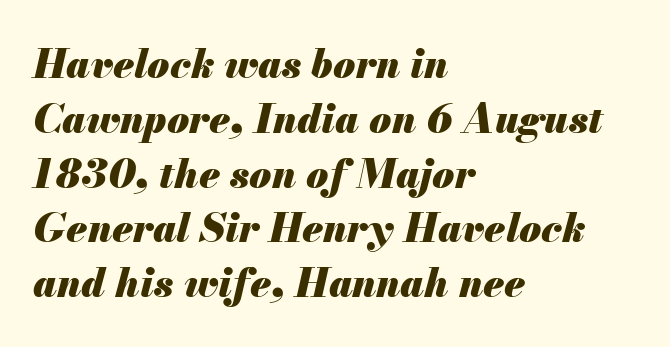
{"italic": "yes", "lean": "right", "slant_degrees": 13, "bold": "yes", "weight": "heavy", "width": "normal", "stroke_contrast": "medium", "x_height": "small", "monospaced": "no", "underline": "no", "align": "left", "line_spacing": "normal", "line_spacing_ratio": 1.37, "letter_spacing": "normal", "letter_spacing_em": 0.0, "glyph_px": 40}
